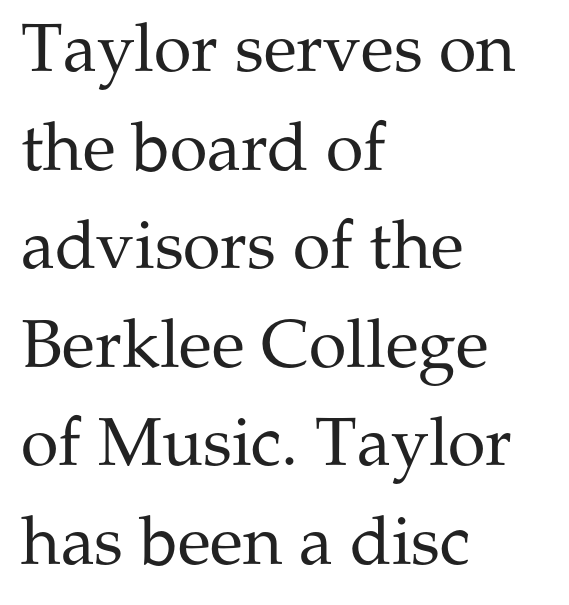
Unmarked baselines from the first word to the last. The strokes are not fattened; the text isn't bold. The letters stand upright; this is a roman face. These lines are rendered in a variable-pitch font. Regarding serifs, this sample has them. The rendering anchors every line to the left-hand side.
